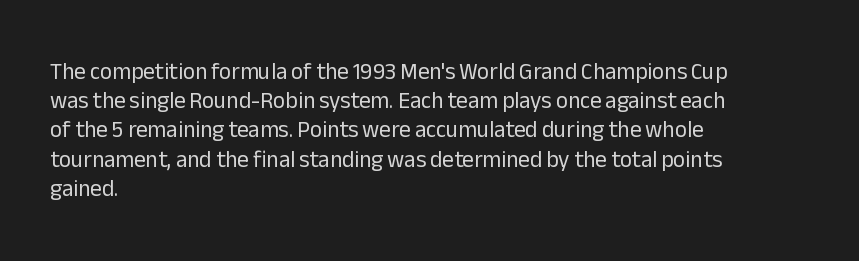
The image shows 23 px text type, upright; set left-aligned, normal line spacing (1.27x), normal letter spacing, not underlined.
